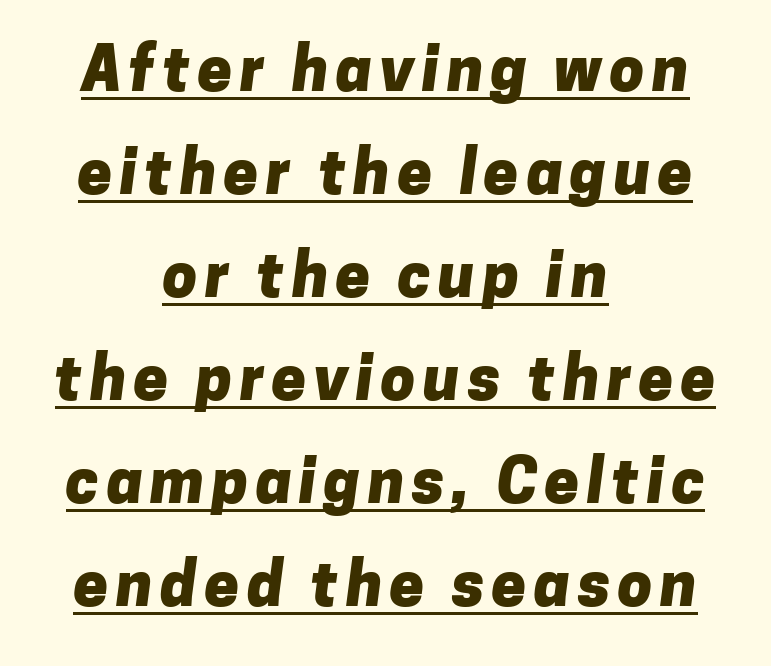
Q: Is the text bold? A: Yes.
Q: Is the typeface a serif or a sans-serif typeface? A: Sans-serif.
Q: Is the text underlined? A: Yes.
Q: How is the paragraph aligned? A: Centered.
Q: Is the spacing between lines tight, normal or loose? A: Normal.
Q: Width (condensed, normal, or wide)? A: Normal.
Q: Stroke contrast? A: Low.
Q: x-height? A: Medium.
Q: Monospaced? A: No.
